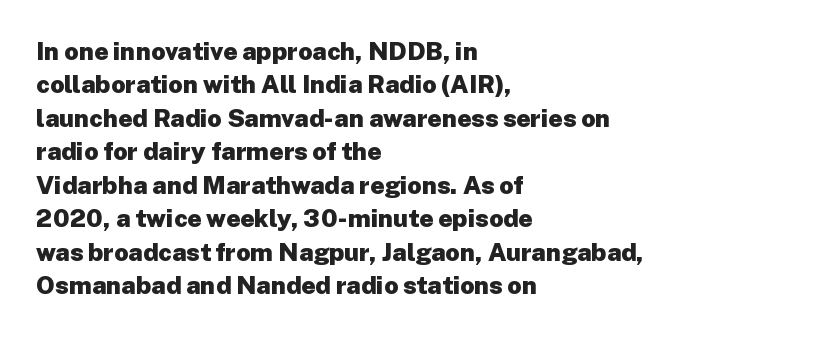
The image shows 25 px bold type, upright; set left-aligned, normal line spacing (1.34x), normal letter spacing, not underlined.
